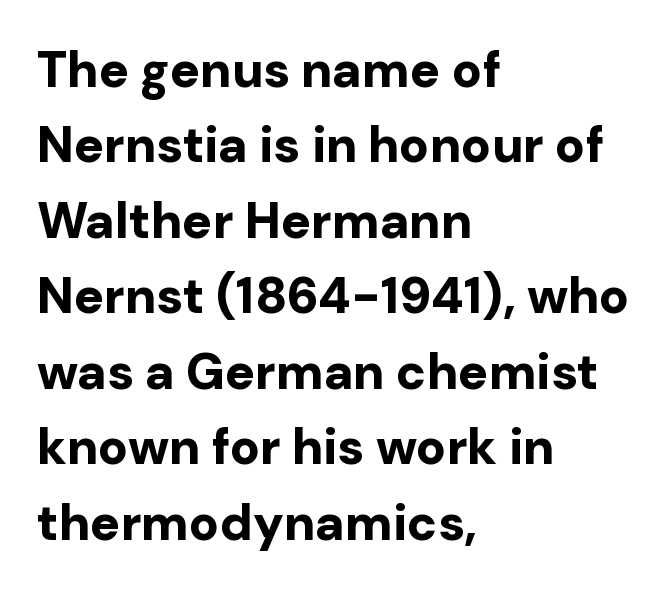
The image shows 50 px bold sans-serif type, upright; set left-aligned, normal line spacing (1.51x), normal letter spacing, not underlined; low stroke contrast and a medium x-height.
